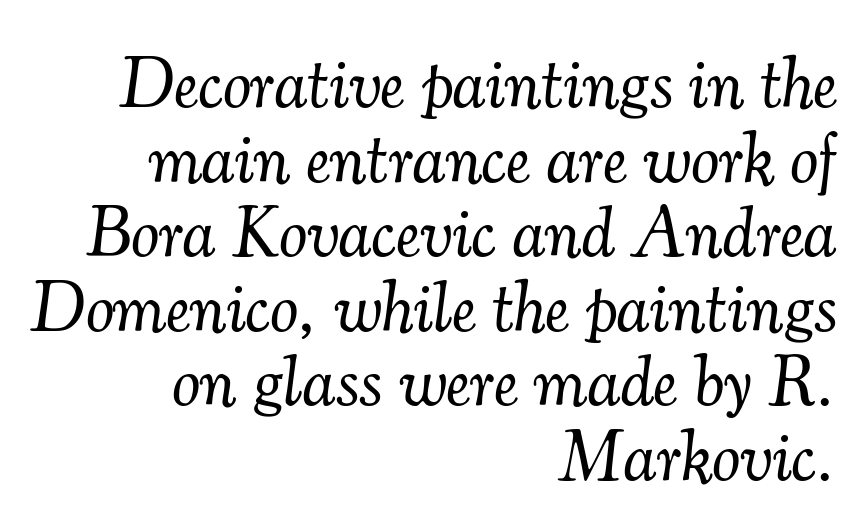
The image shows 71 px light serif type, italic (leaning right); set right-aligned, tight line spacing (1.05x), normal letter spacing, not underlined; medium stroke contrast and a small x-height.
